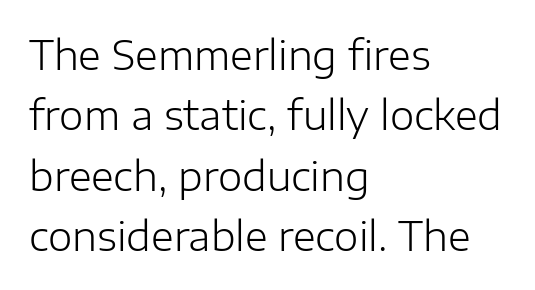
Q: Is the text bold? A: No.
Q: Is the text italic (slanted)? A: No, it is upright.
Q: Is the typeface a serif or a sans-serif typeface? A: Sans-serif.
Q: Is the text underlined? A: No.
Q: How is the paragraph aligned? A: Left-aligned.
Q: Is the spacing between letters normal or unusually wide? A: Normal.
Q: Is the spacing between lines tight, normal or loose? A: Normal.
Q: Width (condensed, normal, or wide)? A: Normal.
Q: Stroke contrast? A: Low.
Q: x-height? A: Medium.
Q: Monospaced? A: No.
